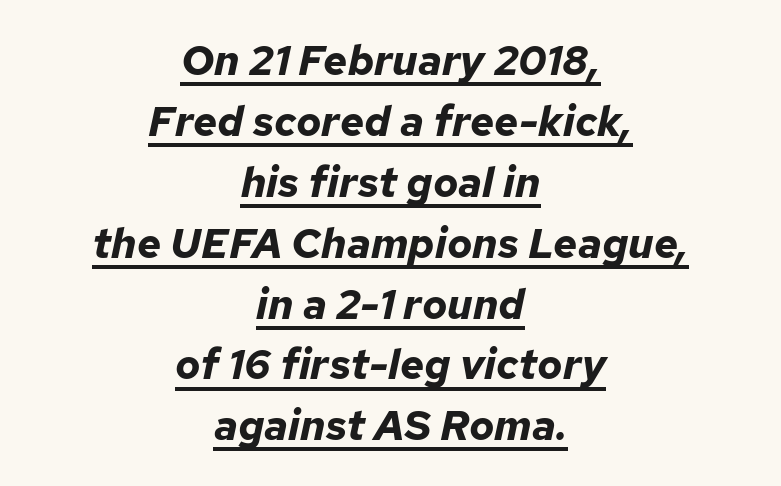
The type is set solid horizontally, with unmodified tracking. Do the characters align in a grid? No, the font is proportional. Weight check: bold — yes, fully. A baseline rule has been typeset under these characters.
